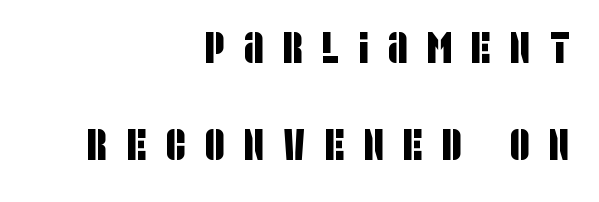
The image shows 44 px condensed sans-serif type; set right-aligned, loose line spacing (2.21x), unusually wide letter spacing (+0.43 em), not underlined; low stroke contrast and a large x-height.
